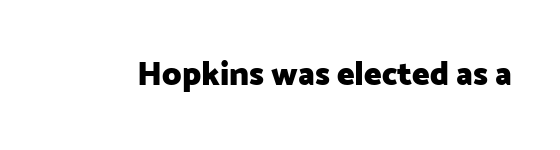
Q: Is the text bold? A: Yes.
Q: Is the text italic (slanted)? A: No, it is upright.
Q: Is the typeface a serif or a sans-serif typeface? A: Sans-serif.
Q: Is the text underlined? A: No.
Q: Is the spacing between letters normal or unusually wide? A: Normal.
Q: Width (condensed, normal, or wide)? A: Normal.
Q: Stroke contrast? A: Low.
Q: x-height? A: Medium.
Q: Monospaced? A: No.
